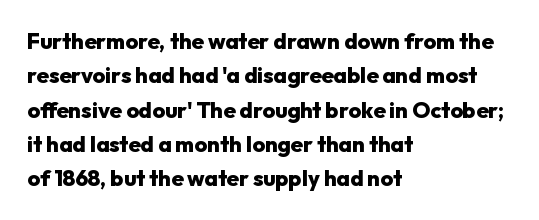
Upright lettering throughout. Just letters on the line, the space beneath them empty. The vertical gap from one line to the next is medium. Strong, thick strokes mark this as bold type. Short and long lines alike share a common starting point at left.
